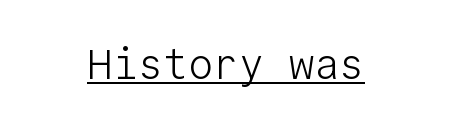
Q: Is the text bold? A: No.
Q: Is the text italic (slanted)? A: No, it is upright.
Q: Is the typeface a serif or a sans-serif typeface? A: Sans-serif.
Q: Is the text underlined? A: Yes.
Q: How is the paragraph aligned? A: Centered.
Q: Is the spacing between letters normal or unusually wide? A: Normal.
Q: Width (condensed, normal, or wide)? A: Normal.
Q: Stroke contrast? A: Low.
Q: x-height? A: Medium.
Q: Monospaced? A: Yes.
